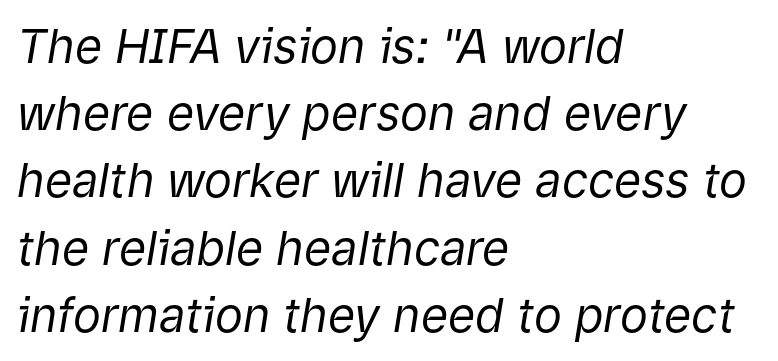
{"italic": "yes", "lean": "right", "slant_degrees": 9, "bold": "no", "weight": "regular", "width": "normal", "stroke_contrast": "low", "x_height": "medium", "monospaced": "no", "underline": "no", "align": "left", "line_spacing": "normal", "line_spacing_ratio": 1.43, "letter_spacing": "normal", "letter_spacing_em": 0.0, "glyph_px": 47}
